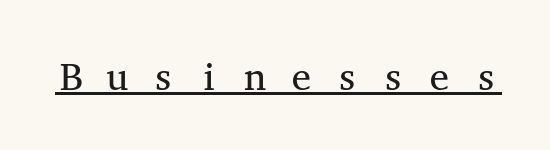
Q: Is the text bold? A: No.
Q: Is the text italic (slanted)? A: No, it is upright.
Q: Is the typeface a serif or a sans-serif typeface? A: Serif.
Q: Is the text underlined? A: Yes.
Q: Is the spacing between letters normal or unusually wide? A: Unusually wide.
Q: Width (condensed, normal, or wide)? A: Wide.
Q: Stroke contrast? A: Medium.
Q: x-height? A: Medium.
Q: Monospaced? A: Yes.
